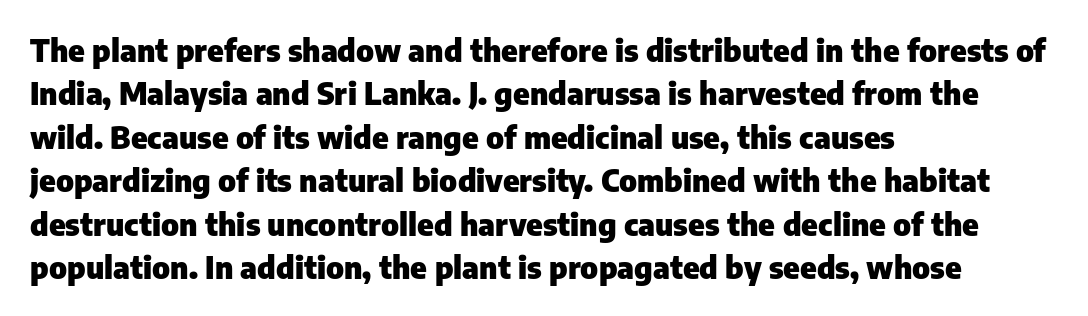
Q: Is the text bold? A: Yes.
Q: Is the text italic (slanted)? A: No, it is upright.
Q: Is the typeface a serif or a sans-serif typeface? A: Sans-serif.
Q: Is the text underlined? A: No.
Q: How is the paragraph aligned? A: Left-aligned.
Q: Is the spacing between letters normal or unusually wide? A: Normal.
Q: Is the spacing between lines tight, normal or loose? A: Normal.
Q: Width (condensed, normal, or wide)? A: Normal.
Q: Stroke contrast? A: Low.
Q: x-height? A: Medium.
Q: Monospaced? A: No.
